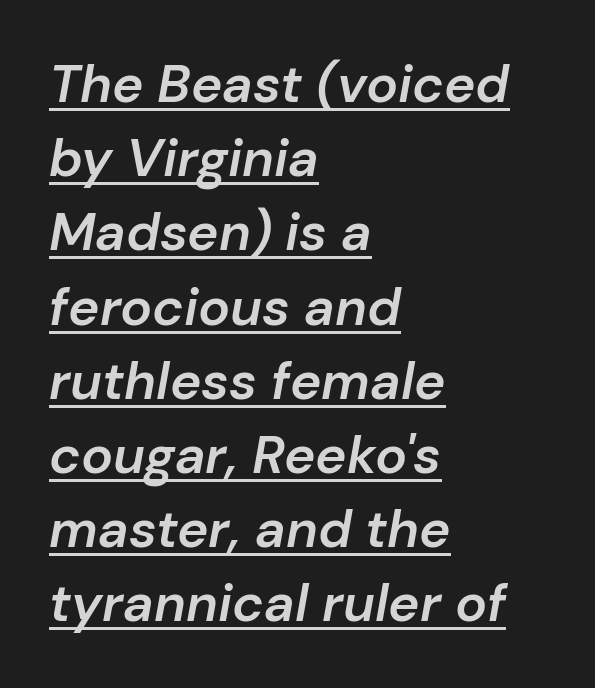
Q: Is the text bold? A: Semi-bold.
Q: Is the text italic (slanted)? A: Yes, it leans right by about 10 degrees.
Q: Is the text underlined? A: Yes.
Q: How is the paragraph aligned? A: Left-aligned.
Q: Is the spacing between letters normal or unusually wide? A: Normal.
Q: Is the spacing between lines tight, normal or loose? A: Normal.
Q: Width (condensed, normal, or wide)? A: Normal.
Q: Stroke contrast? A: Low.
Q: x-height? A: Medium.
Q: Monospaced? A: No.
